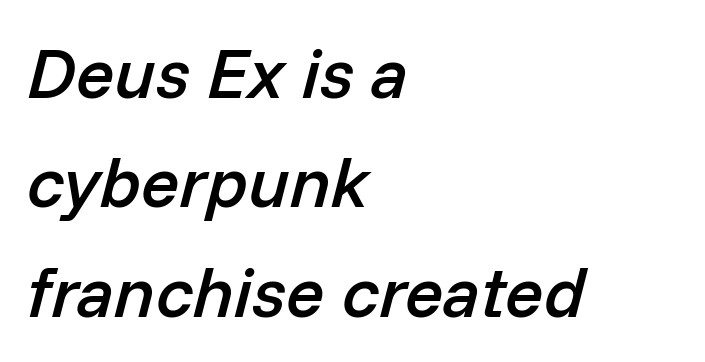
A bare baseline throughout the passage. Left-aligned paragraph, ragged on the right. The rows are spaced the way most documents space them. Think of a printed novel: that variable character pitch is what you see here. Slant detected: the letters are inclined. Inter-character spacing is left at the font's built-in metrics.
